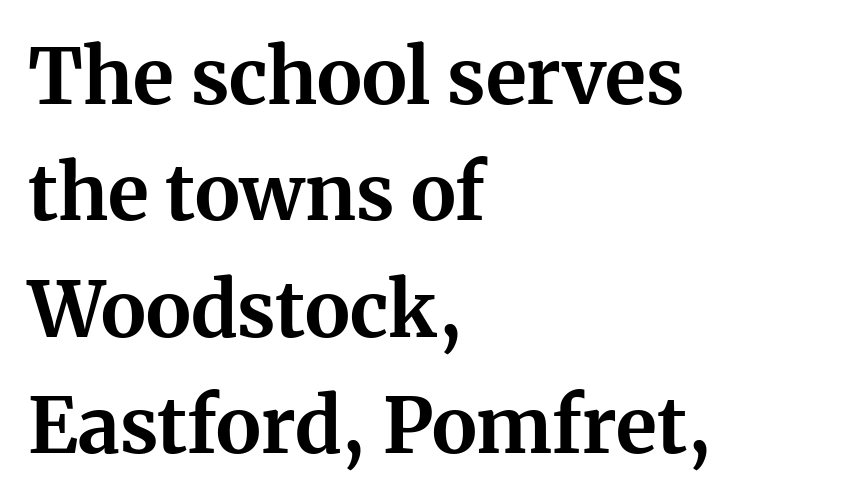
The image shows 77 px bold serif type, upright; set left-aligned, normal line spacing (1.51x), normal letter spacing, not underlined; medium stroke contrast and a medium x-height.
